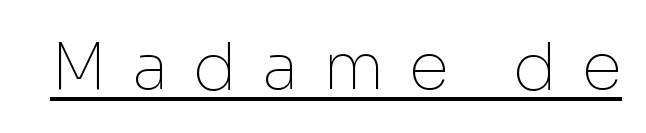
{"serif": "no", "italic": "no", "bold": "no", "weight": "thin", "width": "normal", "stroke_contrast": "low", "x_height": "medium", "monospaced": "no", "underline": "yes", "letter_spacing": "wide", "letter_spacing_em": 0.38, "glyph_px": 65}
